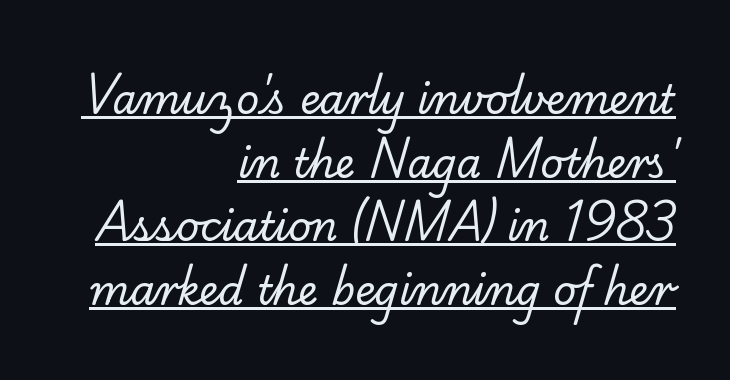
The text block is weighted toward the right margin, trailing off unevenly leftward. Glance below the letters and you will spot a drawn line. Tracking value appears to be zero — textbook default spacing. The characters are drawn with everyday or finer stroke widths. These lines are rendered in a variable-pitch font.
